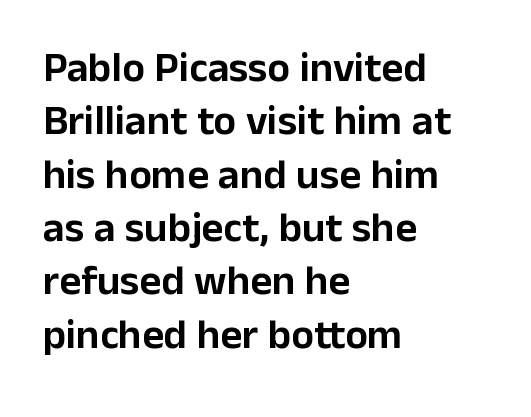
The designer left line spacing at the default. Letter spacing: default. Quick note: underline off. Notice how the stems are strictly vertical — no italics here. The passage shown is typed in a proportional face where columns would drift. The passage shown is typeset with a sans-serif family.
